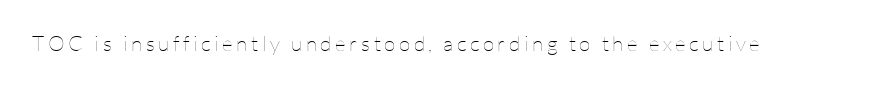
The image shows 21 px text type, upright; set not underlined.
